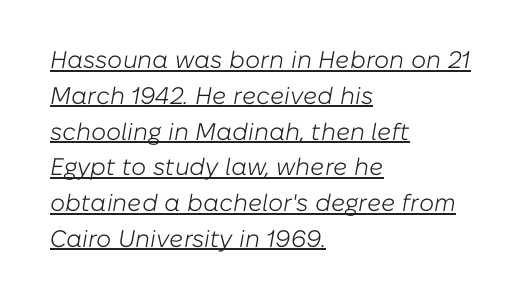
{"italic": "yes", "lean": "right", "slant_degrees": 10, "bold": "no", "underline": "yes", "align": "left", "line_spacing": "normal", "line_spacing_ratio": 1.49, "letter_spacing": "normal", "letter_spacing_em": 0.0, "glyph_px": 24}
